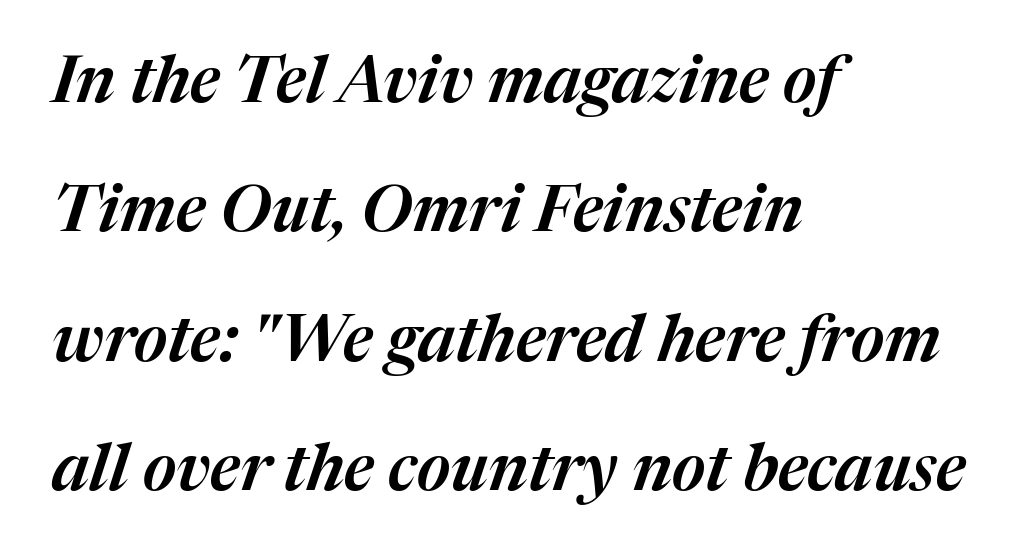
The image shows 65 px text type, italic (leaning right); set left-aligned, loose line spacing (1.99x), normal letter spacing, not underlined; medium stroke contrast and a medium x-height.
